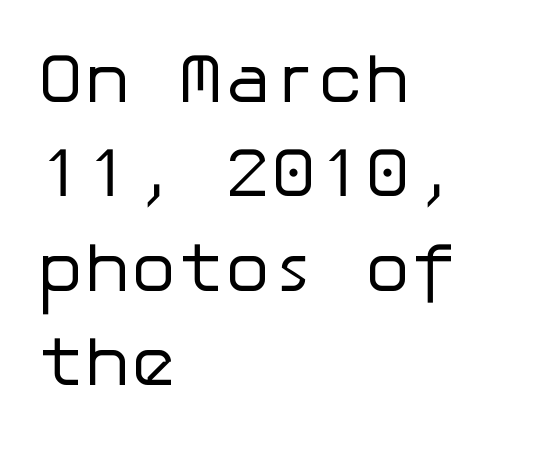
The letters stand upright; this is a roman face. Left-aligned paragraph, ragged on the right. The font family rendered here belongs to the sans-serif group. The letterforms sit shoulder to shoulder at normal distance.
